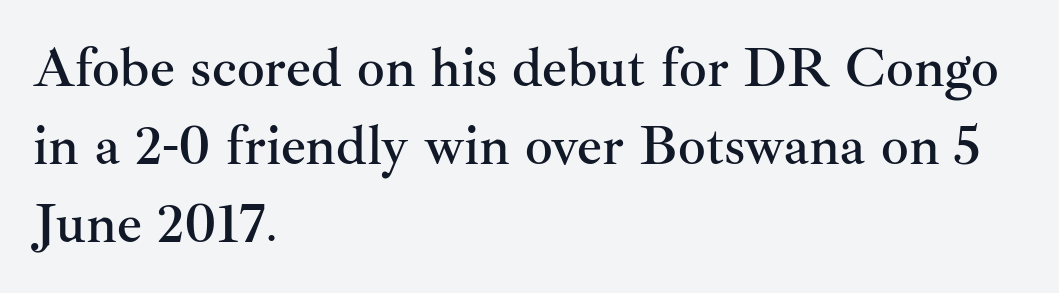
Q: Is the text italic (slanted)? A: No, it is upright.
Q: Is the typeface a serif or a sans-serif typeface? A: Serif.
Q: Is the text underlined? A: No.
Q: How is the paragraph aligned? A: Left-aligned.
Q: Is the spacing between letters normal or unusually wide? A: Normal.
Q: Is the spacing between lines tight, normal or loose? A: Normal.
Q: Width (condensed, normal, or wide)? A: Normal.
Q: Stroke contrast? A: Medium.
Q: x-height? A: Small.
Q: Monospaced? A: No.
